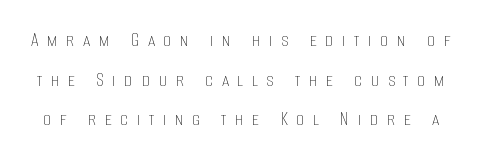
Q: Is the text bold? A: No.
Q: Is the text italic (slanted)? A: No, it is upright.
Q: Is the text underlined? A: No.
Q: Is the spacing between letters normal or unusually wide? A: Unusually wide.
